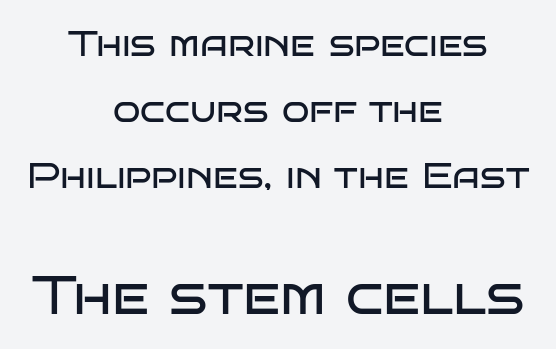
The image shows 54 px regular-weight, wide sans-serif type, upright; set centered, line spacing 1.83x, normal letter spacing, not underlined; the second (bottom) block is 1.5x larger; low stroke contrast and a large x-height.
